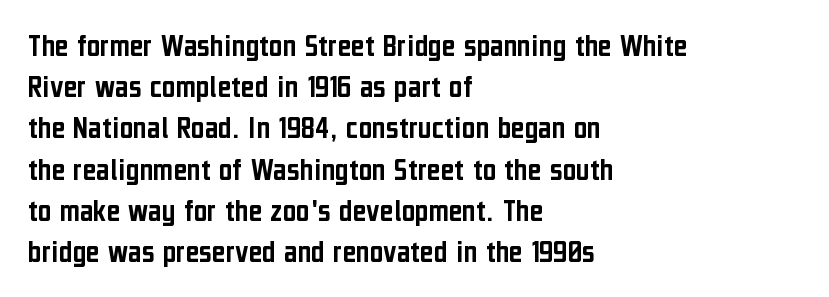
Notice how descenders clear the ascenders below comfortably — that's standard leading. Which margin do the lines hug? The left one — the right edge is uneven. No italicization has been applied; the sample stays upright. Is this a fixed-width face? No — the glyphs have proportional, varying widths. Does the type have serifs? No, each stem ends abruptly.
